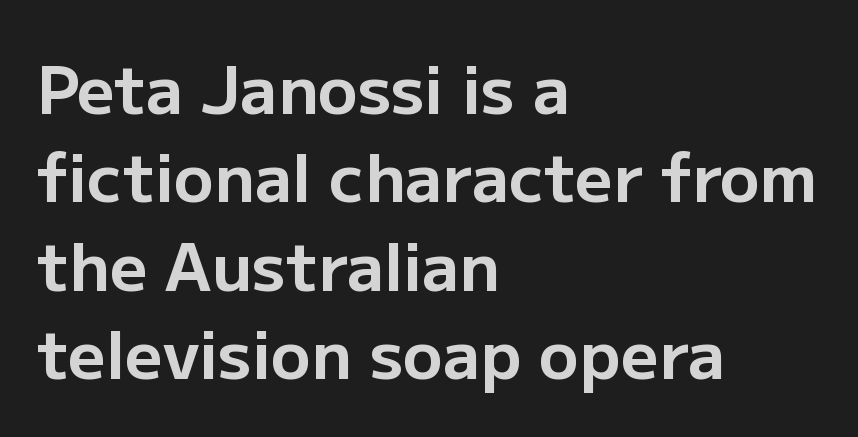
Varying glyph widths throughout — classic text-font behaviour. Notice how the stems are strictly vertical — no italics here. Line spacing here is normal. Set as a true bold cut, around the 700 mark. These lines are set flush left with a ragged right edge. Descender tails drop into unmarked territory.
